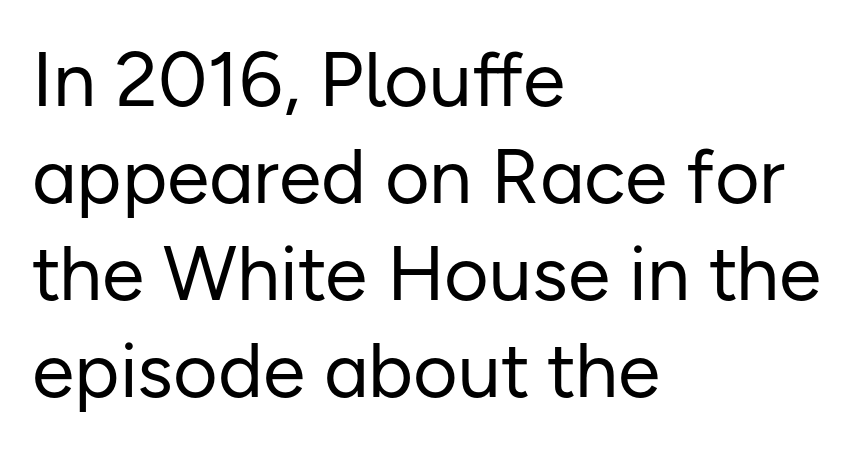
The image shows 77 px regular-weight sans-serif type, upright; set left-aligned, normal line spacing (1.26x), normal letter spacing, not underlined; low stroke contrast and a medium x-height.
